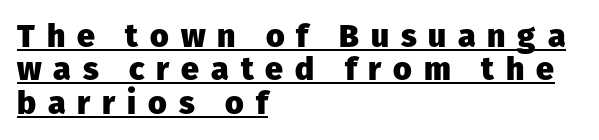
Is the type bold? Yes — the strokes are clearly thick and heavy. No feet cap the strokes, marking this as sans-serif type. Does extra space separate the letters? Yes, quite a lot of it. Each new line begins almost immediately beneath the previous one.
